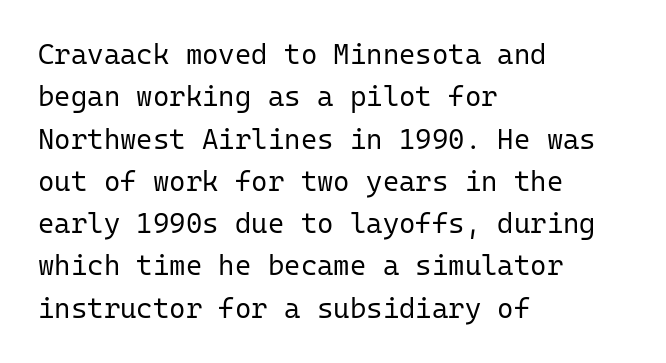
Q: Is the text bold? A: No.
Q: Is the text italic (slanted)? A: No, it is upright.
Q: Is the typeface a serif or a sans-serif typeface? A: Sans-serif.
Q: Is the text underlined? A: No.
Q: How is the paragraph aligned? A: Left-aligned.
Q: Is the spacing between letters normal or unusually wide? A: Normal.
Q: Is the spacing between lines tight, normal or loose? A: Normal.
Q: Width (condensed, normal, or wide)? A: Normal.
Q: Stroke contrast? A: Low.
Q: x-height? A: Medium.
Q: Monospaced? A: Yes.
